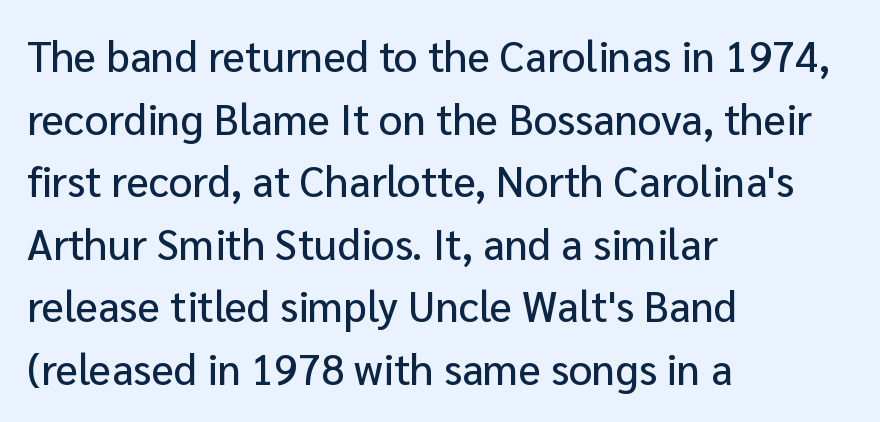
Does the lettering tilt? It doesn't — this is upright. In terms of letterform style, serifs are entirely absent. This rendering uses left alignment, leaving the right contour irregular. Observe the ordinary spacing: letters are neighbours, not strangers. Each letter keeps its own natural width here, so spacing adapts to shape.
